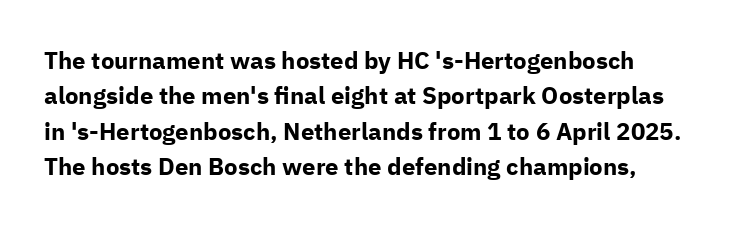
The image shows 24 px bold type, upright; set normal line spacing (1.47x), normal letter spacing, not underlined.
